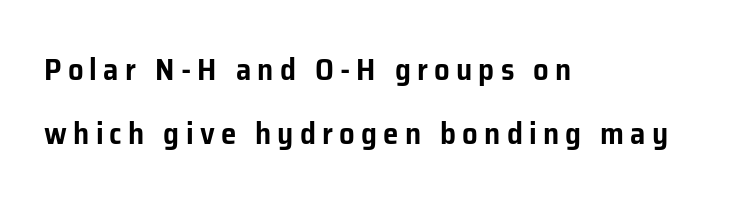
In terms of leading, this rendering errs on the spacious side. Underlining? Definitely not there. Does extra space separate the letters? Yes, quite a lot of it. The rendering uses natural spacing where letterforms have individual widths. Each line starts at the same left margin while the right side varies.
